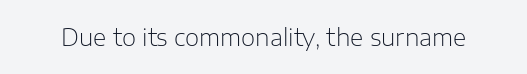
The type is set solid horizontally, with unmodified tracking. Words float on clear page, feet unadorned. A quiet, ordinary-to-light weight characterises the typeface. The type sits square on the baseline with zero lean.
